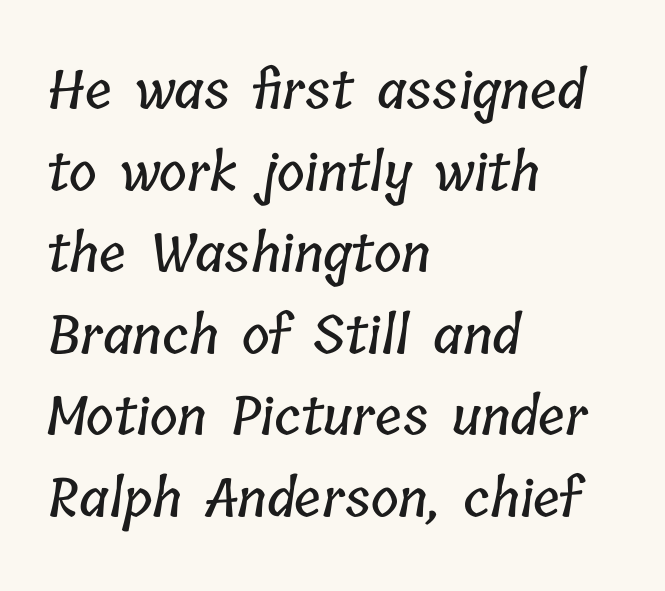
Q: Is the text underlined? A: No.
Q: How is the paragraph aligned? A: Left-aligned.
Q: Is the spacing between letters normal or unusually wide? A: Normal.
Q: Is the spacing between lines tight, normal or loose? A: Normal.
Q: Width (condensed, normal, or wide)? A: Condensed.
Q: Stroke contrast? A: Low.
Q: x-height? A: Medium.
Q: Monospaced? A: No.
